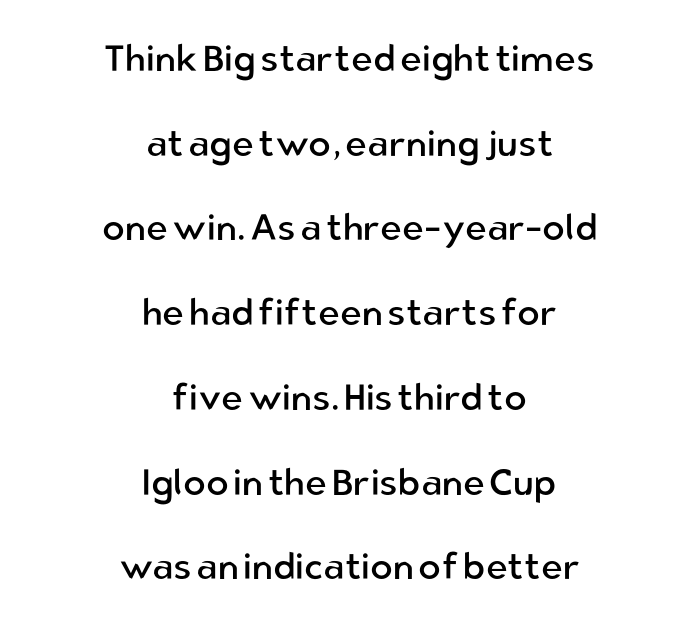
The image shows 37 px regular-weight sans-serif type, upright; set centered, loose line spacing (2.29x), normal letter spacing, not underlined; low stroke contrast and a medium x-height.
